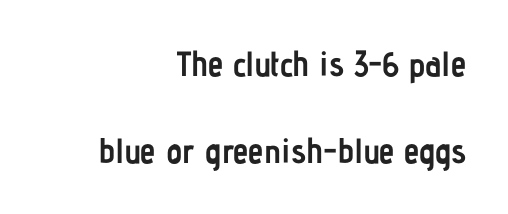
The area under the type is left untouched. The face used here is rendered with its standard letterfit. Heavy-handed strokes throughout: this text is bold. The line-height multiplier appears high, well above default. The passage is arranged like a letterhead date or caption credit — flush right. Vertical strokes here are truly vertical.
